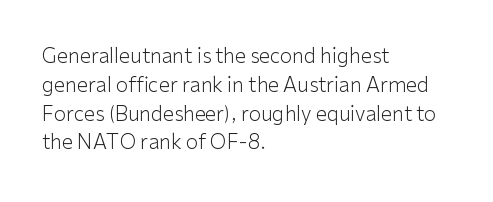
Q: Is the text bold? A: No.
Q: Is the text italic (slanted)? A: No, it is upright.
Q: Is the text underlined? A: No.
Q: How is the paragraph aligned? A: Left-aligned.
Q: Is the spacing between letters normal or unusually wide? A: Normal.
Q: Is the spacing between lines tight, normal or loose? A: Normal.
